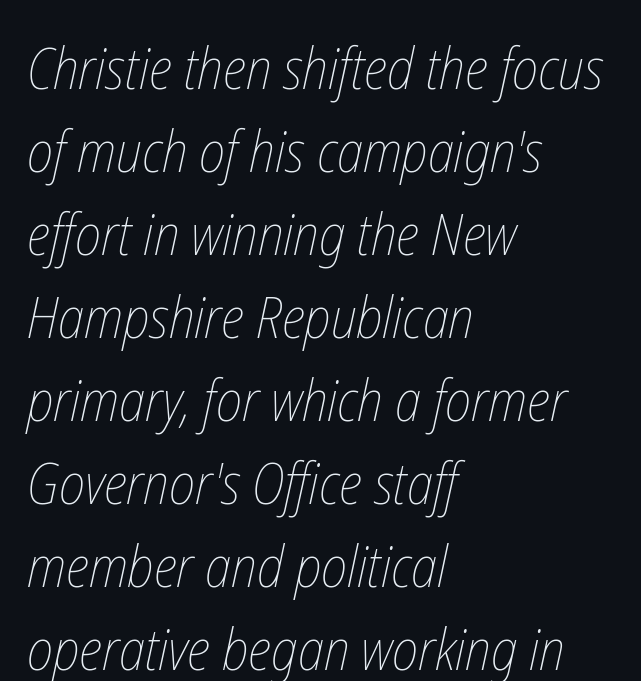
The image shows 58 px thin, condensed type; set left-aligned, normal line spacing (1.43x), normal letter spacing, not underlined; low stroke contrast and a medium x-height.
